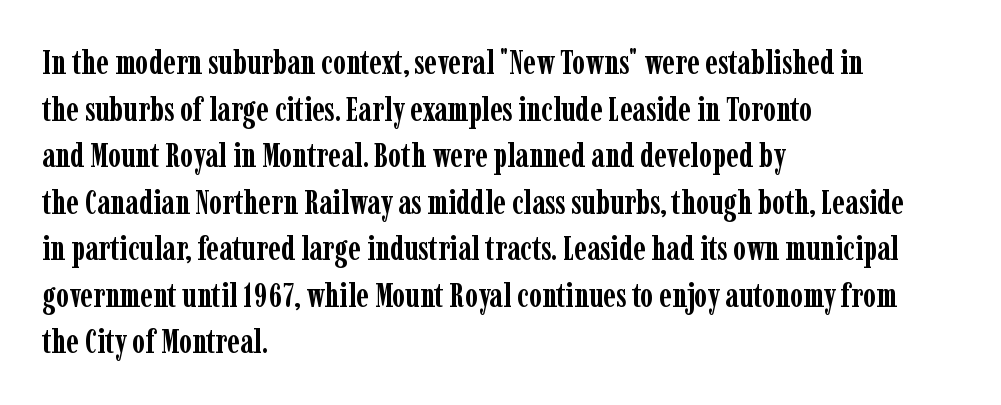
The image shows 33 px semibold, condensed serif type, upright; set left-aligned, normal line spacing (1.41x), normal letter spacing, not underlined; low stroke contrast and a medium x-height.
